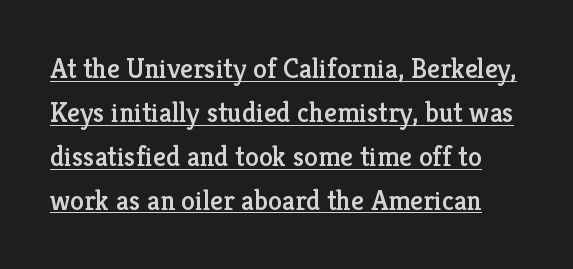
Glyph-to-glyph distance matches everyday printed text. The axis of the letterforms is exactly vertical. Decoration check: the copy is underlined. Yep, those are serifs on the letters.
